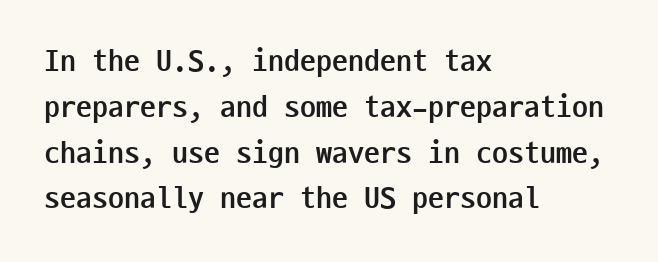
The image shows 32 px semibold, condensed sans-serif type, upright, monospaced; set left-aligned, normal line spacing (1.43x), normal letter spacing, not underlined; low stroke contrast and a medium x-height.
